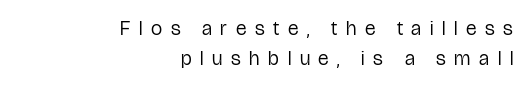
The image shows 20 px text type, upright; set right-aligned, normal line spacing (1.5x), unusually wide letter spacing (+0.43 em), not underlined.
